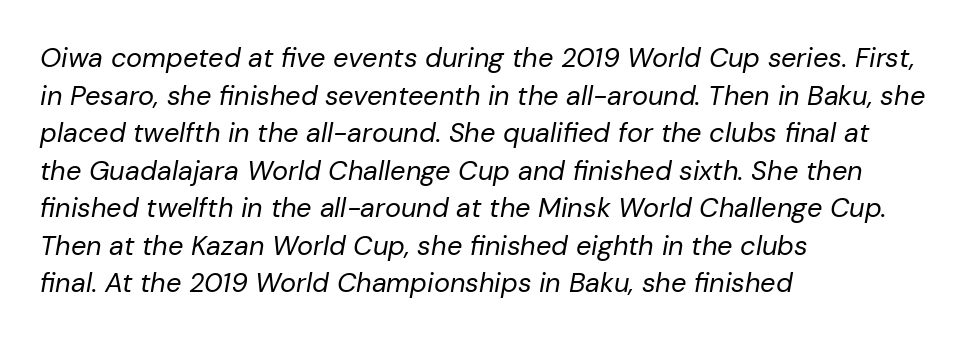
The image shows 27 px text type, italic (leaning right); set left-aligned, normal line spacing (1.39x), normal letter spacing, not underlined.
